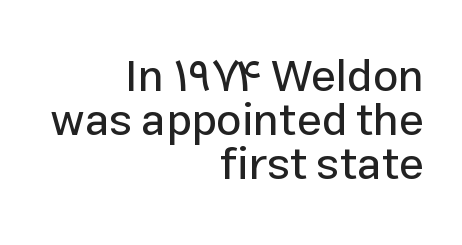
The image shows 45 px sans-serif type, upright; set right-aligned, tight line spacing (0.98x), normal letter spacing, not underlined; low stroke contrast and a medium x-height.
